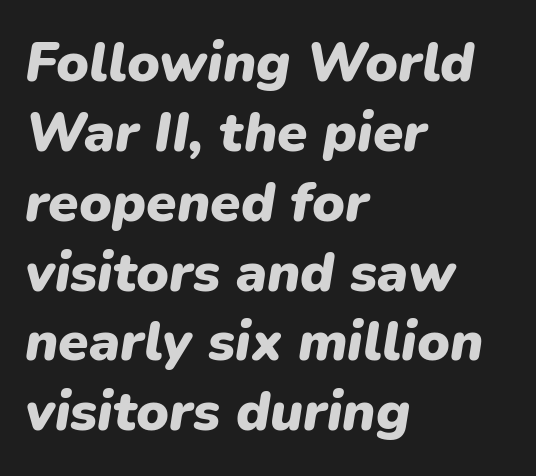
Q: Is the text bold? A: Yes.
Q: Is the text italic (slanted)? A: Yes, it leans right by about 9 degrees.
Q: Is the text underlined? A: No.
Q: How is the paragraph aligned? A: Left-aligned.
Q: Is the spacing between letters normal or unusually wide? A: Normal.
Q: Is the spacing between lines tight, normal or loose? A: Normal.
Q: Width (condensed, normal, or wide)? A: Normal.
Q: Stroke contrast? A: Low.
Q: x-height? A: Medium.
Q: Monospaced? A: No.
